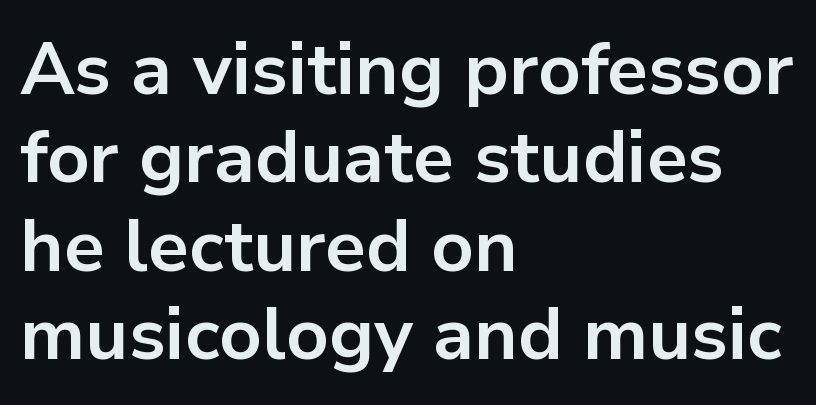
{"serif": "no", "italic": "no", "bold": "yes", "weight": "bold", "width": "normal", "stroke_contrast": "low", "x_height": "medium", "monospaced": "no", "underline": "no", "align": "left", "line_spacing_ratio": 1.21, "letter_spacing": "normal", "letter_spacing_em": 0.0, "glyph_px": 73}
